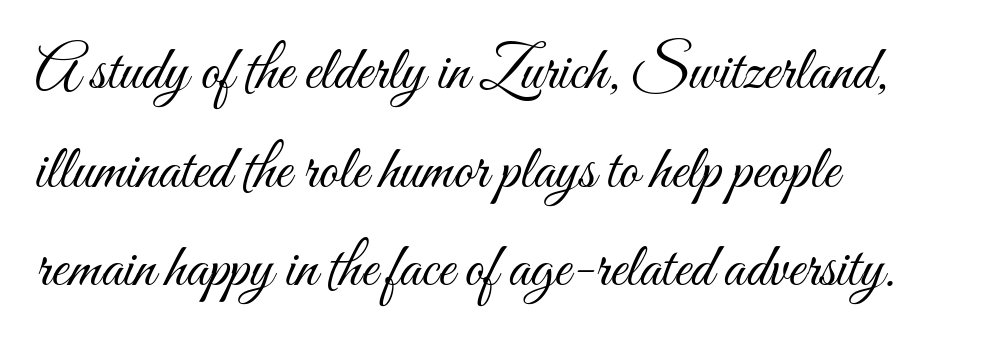
Q: Is the text bold? A: No.
Q: Is the text italic (slanted)? A: Yes.
Q: Is the text underlined? A: No.
Q: How is the paragraph aligned? A: Left-aligned.
Q: Is the spacing between letters normal or unusually wide? A: Normal.
Q: Is the spacing between lines tight, normal or loose? A: Normal.
Q: Width (condensed, normal, or wide)? A: Condensed.
Q: Stroke contrast? A: Medium.
Q: x-height? A: Small.
Q: Monospaced? A: No.
